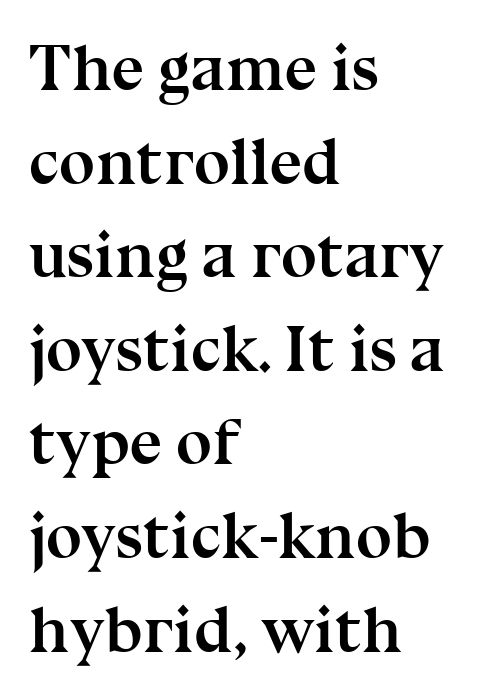
The passage shown has conventional tracking throughout. Underline: absent. Its strokes are broad and dark, the hallmark of bold type. Style check: upright. Is this a fixed-width face? No — the glyphs have proportional, varying widths. The line-height multiplier appears to be the usual default.
